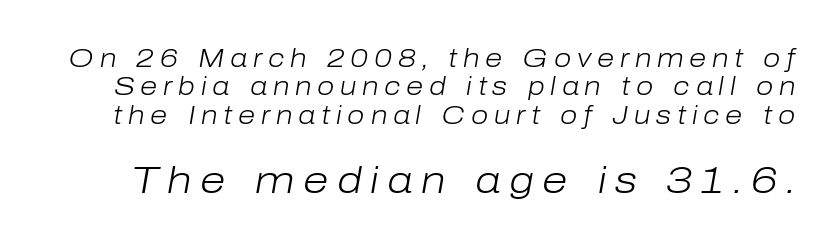
Q: Is the text bold? A: No.
Q: Is the text italic (slanted)? A: Yes, it leans right by about 10 degrees.
Q: Is the text underlined? A: No.
Q: Is the spacing between letters normal or unusually wide? A: Unusually wide.
Q: Is the spacing between lines tight, normal or loose? A: Tight.
Q: Which block of text is set in a larger size, the first (top) or the second (bottom)? A: The second (bottom) one.
Q: Width (condensed, normal, or wide)? A: Normal.
Q: Stroke contrast? A: Low.
Q: x-height? A: Medium.
Q: Monospaced? A: No.
